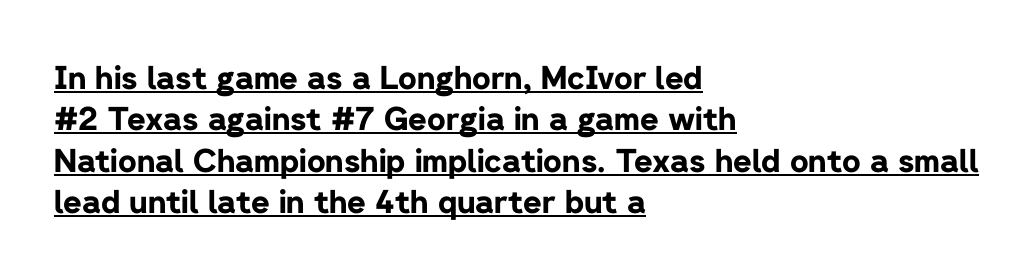
Emphasis is given by a line drawn under the lettering. Does extra space separate the letters? No, they use regular spacing. Posture: upright roman. Summary of vertical rhythm: regular, with standard interline spacing. To sum up the face: it is a sans, with no serifs. Here the designer chose a conventional face with non-uniform glyph widths.
